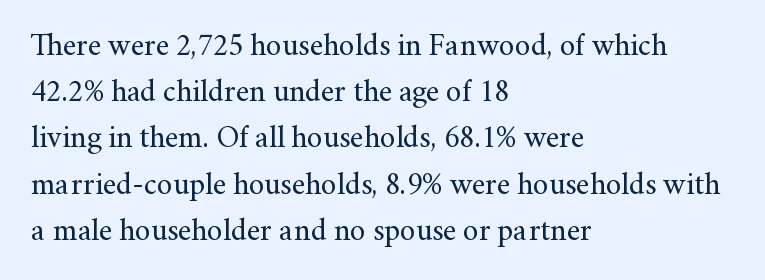
{"serif": "yes", "italic": "no", "bold": "no", "weight": "regular", "width": "normal", "stroke_contrast": "medium", "x_height": "small", "monospaced": "no", "underline": "no", "align": "left", "line_spacing": "normal", "line_spacing_ratio": 1.49, "letter_spacing": "normal", "letter_spacing_em": 0.0, "glyph_px": 31}
